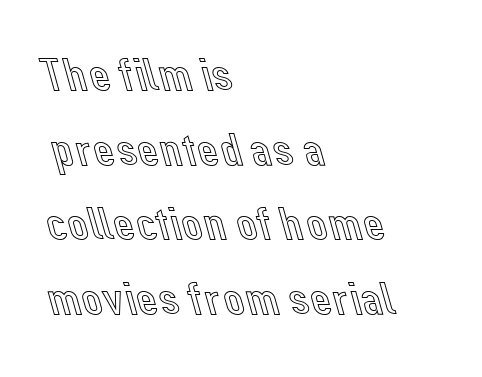
Q: Is the text italic (slanted)? A: Yes.
Q: Is the text underlined? A: No.
Q: How is the paragraph aligned? A: Left-aligned.
Q: Is the spacing between letters normal or unusually wide? A: Normal.
Q: Is the spacing between lines tight, normal or loose? A: Normal.
Q: Width (condensed, normal, or wide)? A: Normal.
Q: x-height? A: Medium.
Q: Monospaced? A: No.
